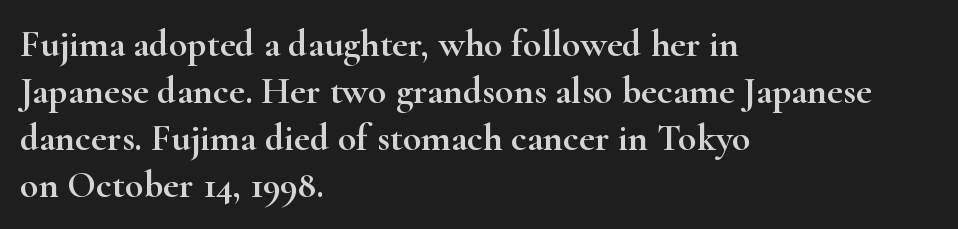
Q: Is the text italic (slanted)? A: No, it is upright.
Q: Is the typeface a serif or a sans-serif typeface? A: Serif.
Q: Is the text underlined? A: No.
Q: How is the paragraph aligned? A: Left-aligned.
Q: Is the spacing between letters normal or unusually wide? A: Normal.
Q: Width (condensed, normal, or wide)? A: Wide.
Q: Stroke contrast? A: High.
Q: x-height? A: Small.
Q: Monospaced? A: No.
